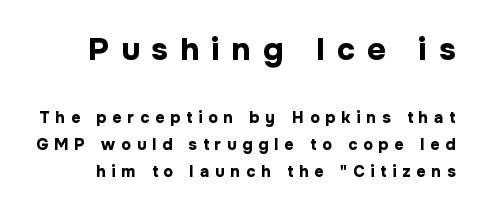
The image shows 32 px bold sans-serif type, upright; set normal line spacing (1.68x), unusually wide letter spacing (+0.37 em), not underlined; the first (top) block is 2.0x larger; low stroke contrast and a medium x-height.
